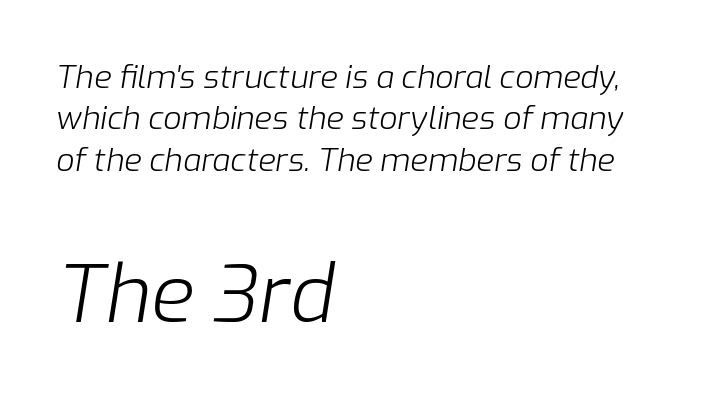
The rendering uses natural spacing where letterforms have individual widths. Each word holds together tightly as a unit, with standard inter-letter gaps. The whole block is typeset with a tilt. These two chunks differ in scale, with the bottom chunk taking the larger measure. Compared with a centered layout, this one pins lines to the left instead.
